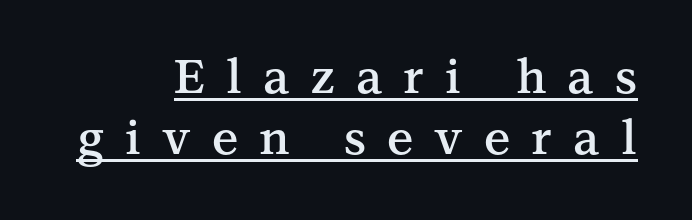
The image shows 47 px semibold serif type, upright; set right-aligned, normal line spacing (1.3x), unusually wide letter spacing (+0.45 em), underlined; medium stroke contrast and a medium x-height.
